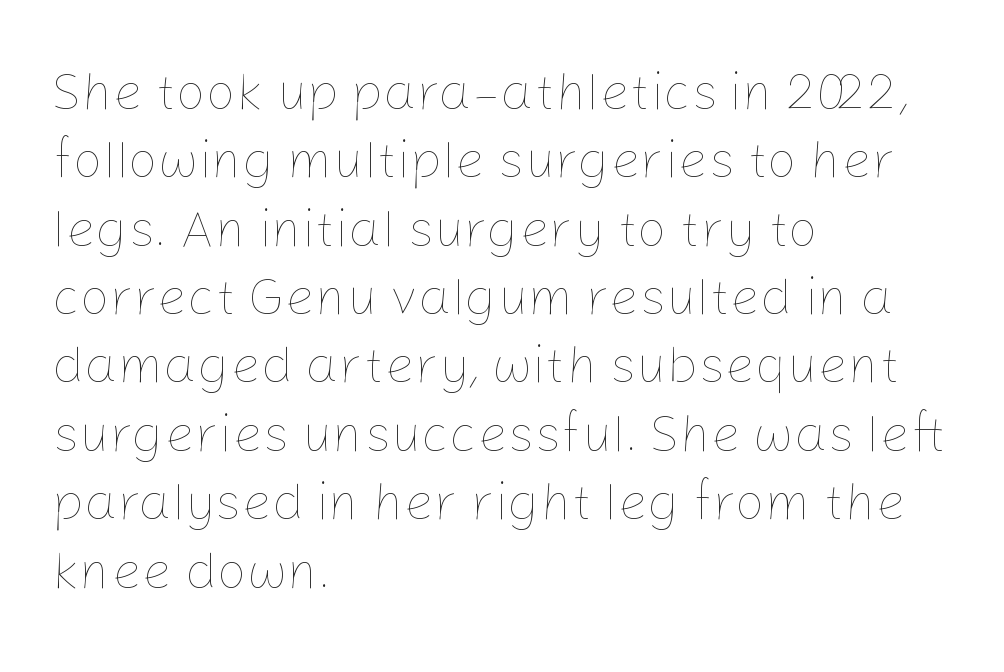
The image shows 53 px thin type, upright; set left-aligned, normal line spacing (1.29x), normal letter spacing, not underlined; low stroke contrast and a medium x-height.
